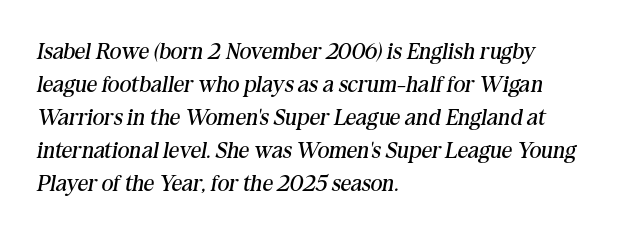
Bold? No — there's no thickening of the strokes. Descender tails drop into unmarked territory. Spacing between characters is what you'd get straight out of the box. Looking at the ascenders, they clearly lean.
